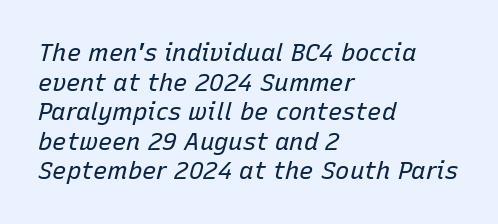
{"italic": "yes", "lean": "right", "slant_degrees": 15, "bold": "no", "underline": "no", "align": "left", "line_spacing_ratio": 1.23, "letter_spacing": "normal", "letter_spacing_em": 0.0, "glyph_px": 24}
